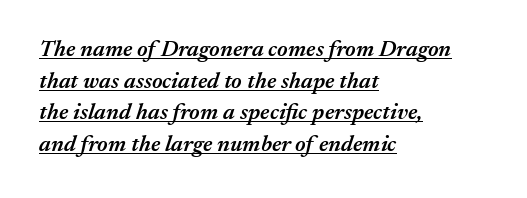
Q: Is the text bold? A: Semi-bold.
Q: Is the text italic (slanted)? A: Yes, it leans right by about 17 degrees.
Q: Is the text underlined? A: Yes.
Q: How is the paragraph aligned? A: Left-aligned.
Q: Is the spacing between letters normal or unusually wide? A: Normal.
Q: Is the spacing between lines tight, normal or loose? A: Normal.
